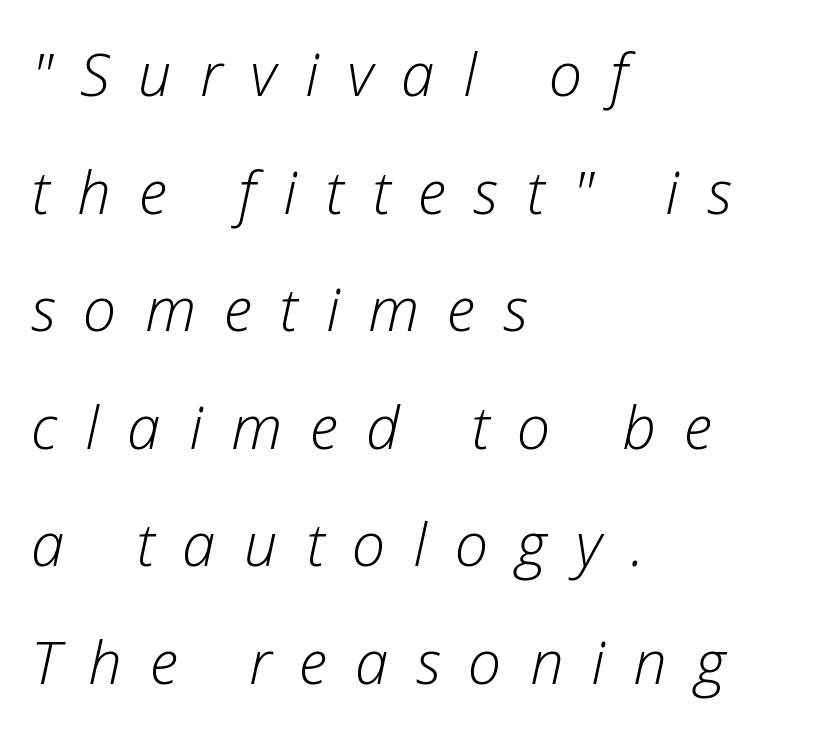
The image shows 60 px light type, italic (leaning right); set left-aligned, loose line spacing (1.96x), unusually wide letter spacing (+0.47 em), not underlined; low stroke contrast and a medium x-height.
